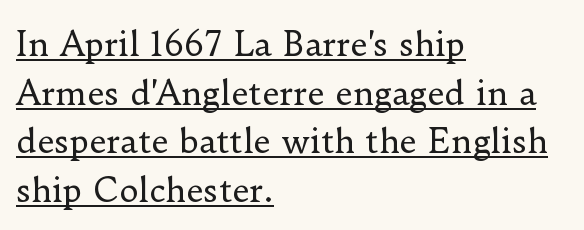
Q: Is the text bold? A: No.
Q: Is the text italic (slanted)? A: No, it is upright.
Q: Is the typeface a serif or a sans-serif typeface? A: Serif.
Q: Is the text underlined? A: Yes.
Q: How is the paragraph aligned? A: Left-aligned.
Q: Is the spacing between letters normal or unusually wide? A: Normal.
Q: Is the spacing between lines tight, normal or loose? A: Normal.
Q: Width (condensed, normal, or wide)? A: Normal.
Q: Stroke contrast? A: Low.
Q: x-height? A: Small.
Q: Monospaced? A: No.
